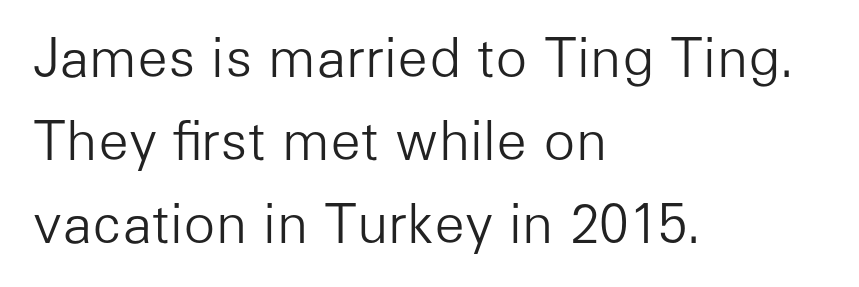
{"serif": "no", "italic": "no", "bold": "no", "weight": "light", "width": "normal", "stroke_contrast": "low", "x_height": "medium", "monospaced": "no", "underline": "no", "align": "left", "line_spacing": "normal", "line_spacing_ratio": 1.57, "letter_spacing": "normal", "letter_spacing_em": 0.0, "glyph_px": 53}
